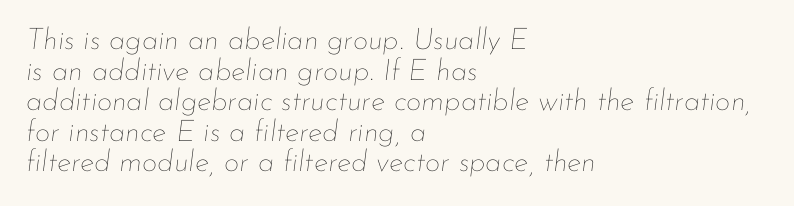
These lines stack with their left ends in a neat column. Rows of type sit shoulder to shoulder in the vertical direction. In terms of posture, this sample is oblique. Decoration check: the copy has no underline. The letterforms sit at book weight or below.
